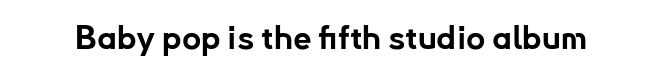
The passage shown is typeset with a sans-serif family. Underline: absent. Tracking value appears to be zero — textbook default spacing. Think of a printed novel: that variable character pitch is what you see here. This is the regular roman posture of the typeface.
